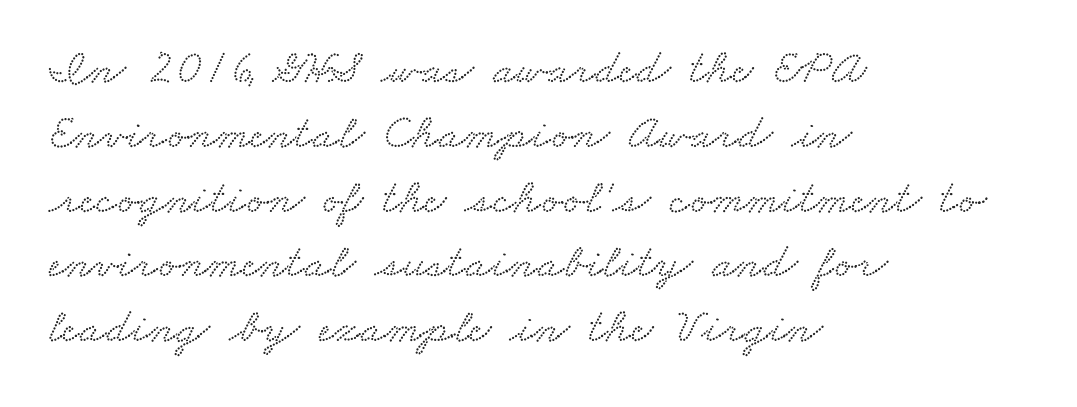
{"serif": "yes", "width": "wide", "stroke_contrast": "low", "x_height": "small", "monospaced": "no", "underline": "no", "align": "left", "line_spacing": "normal", "line_spacing_ratio": 1.35, "letter_spacing": "normal", "letter_spacing_em": 0.0, "glyph_px": 48}
